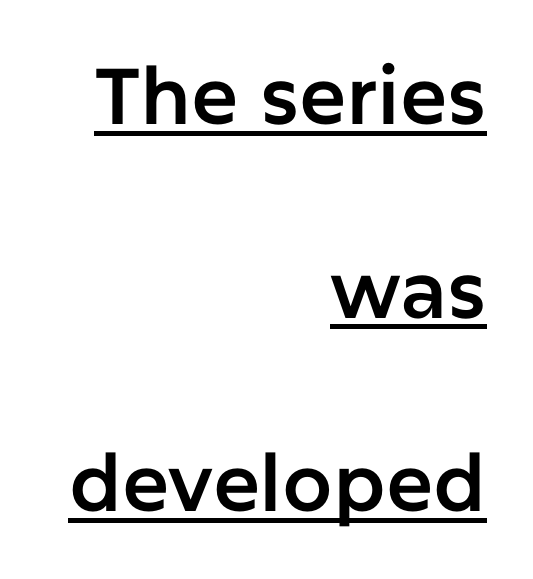
You can tell it's not italic because the verticals are truly vertical. Do the characters align in a grid? No, the font is proportional. There is no visible air inserted between adjacent glyphs. To sum up the face: it is a sans, with no serifs. A baseline rule has been typeset under these characters. This rendering uses right alignment, leaving the left contour irregular.
